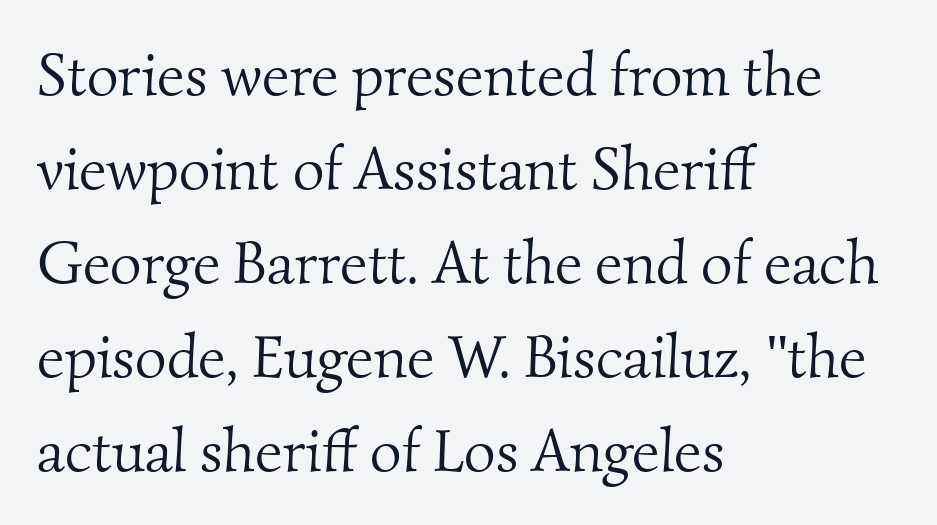
To sum up the face: it has serifs. The font sits on the lighter half of the weight spectrum, regular included. The ragged edge is on the right, which tells us the setting is flush left. Unmarked baselines from the first word to the last. Baseline-to-baseline distance is the conventional proportion of letter height.
